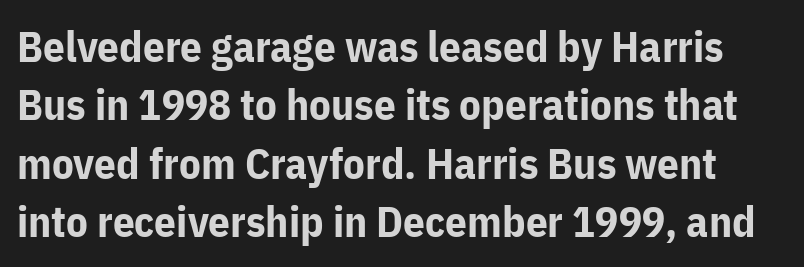
Q: Is the text bold? A: Yes.
Q: Is the text italic (slanted)? A: No, it is upright.
Q: Is the typeface a serif or a sans-serif typeface? A: Sans-serif.
Q: Is the text underlined? A: No.
Q: Is the spacing between letters normal or unusually wide? A: Normal.
Q: Is the spacing between lines tight, normal or loose? A: Normal.
Q: Width (condensed, normal, or wide)? A: Normal.
Q: Stroke contrast? A: Low.
Q: x-height? A: Medium.
Q: Monospaced? A: No.
